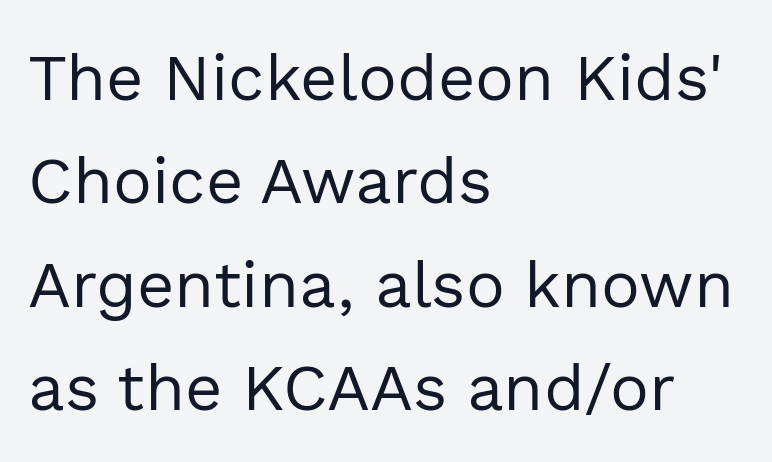
Tracking here is standard; glyphs follow each other at the usual distance. Think standard paragraph weight, or any step lighter than that. Underline: absent. Style check: upright.
